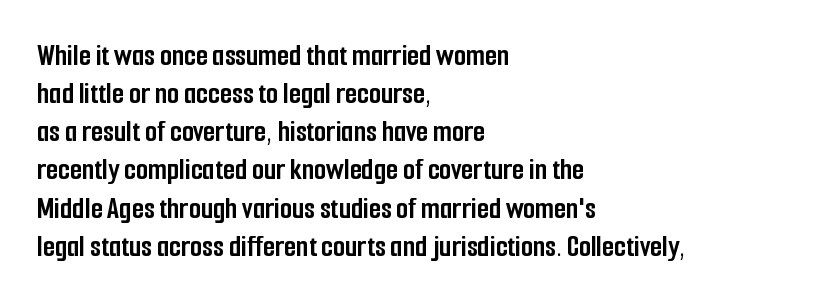
{"serif": "no", "italic": "no", "bold": "yes", "weight": "semibold", "width": "condensed", "stroke_contrast": "low", "x_height": "medium", "monospaced": "no", "underline": "no", "align": "left", "line_spacing_ratio": 1.23, "letter_spacing": "normal", "letter_spacing_em": 0.0, "glyph_px": 31}
